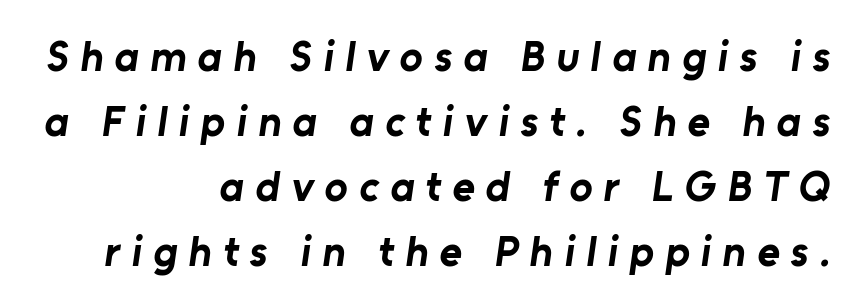
The image shows 43 px bold sans-serif type; set right-aligned, normal line spacing (1.51x), unusually wide letter spacing (+0.26 em), not underlined; low stroke contrast and a medium x-height.
